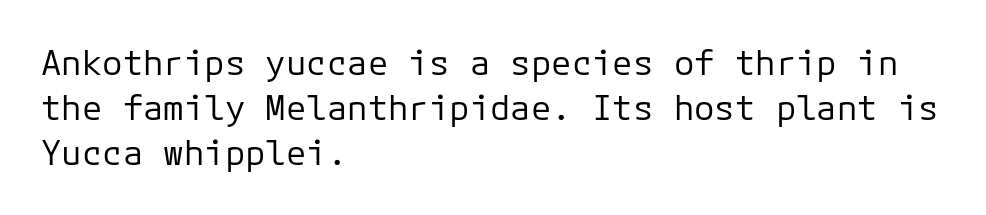
{"serif": "no", "italic": "no", "bold": "no", "weight": "regular", "width": "normal", "stroke_contrast": "low", "x_height": "medium", "monospaced": "yes", "underline": "no", "align": "left", "line_spacing": "normal", "line_spacing_ratio": 1.33, "letter_spacing": "normal", "letter_spacing_em": 0.0, "glyph_px": 34}
